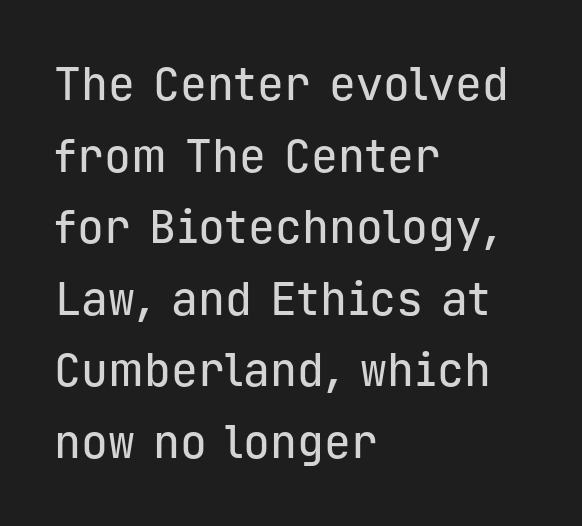
The image shows 45 px sans-serif type, upright, monospaced; set left-aligned, normal line spacing (1.59x), normal letter spacing, not underlined; low stroke contrast and a medium x-height.
